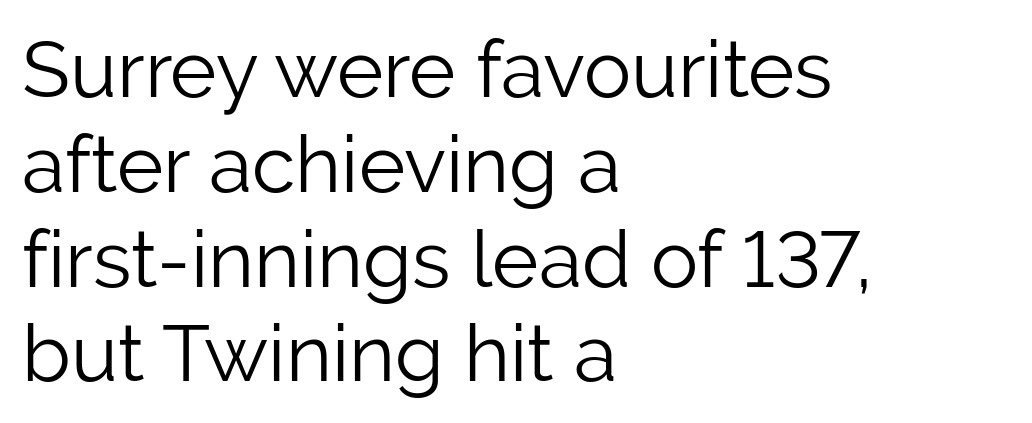
{"serif": "no", "italic": "no", "bold": "no", "weight": "light", "width": "normal", "stroke_contrast": "low", "x_height": "medium", "monospaced": "no", "underline": "no", "align": "left", "line_spacing_ratio": 1.2, "letter_spacing": "normal", "letter_spacing_em": 0.0, "glyph_px": 79}
